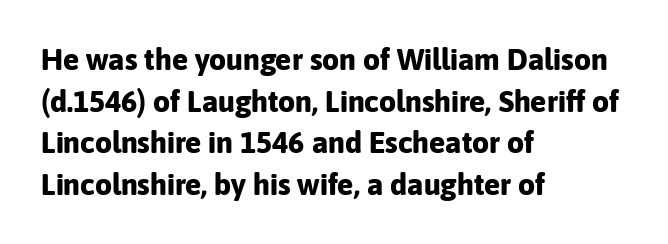
The image shows 30 px bold sans-serif type, upright; set left-aligned, normal line spacing (1.39x), normal letter spacing, not underlined; low stroke contrast and a medium x-height.
